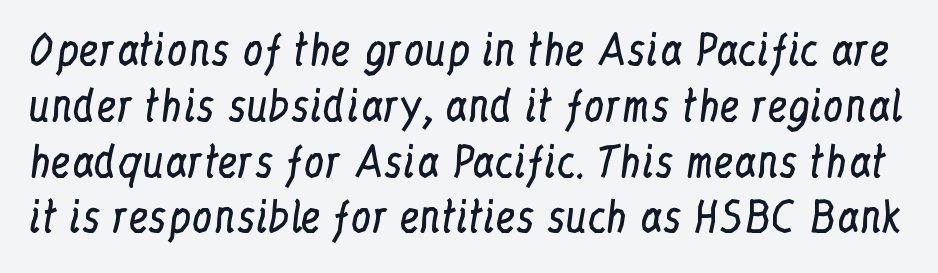
{"serif": "yes", "bold": "no", "weight": "regular", "width": "condensed", "stroke_contrast": "low", "x_height": "medium", "monospaced": "no", "underline": "no", "line_spacing": "normal", "line_spacing_ratio": 1.36, "letter_spacing": "normal", "letter_spacing_em": 0.0, "glyph_px": 41}
